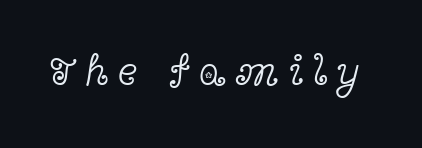
Letters rest on an invisible, unmarked baseline. Designer's note — italics off, roman on. A typesetter would label this face a serif. Inter-character spacing is expanded well beyond the font's built-in metrics.
